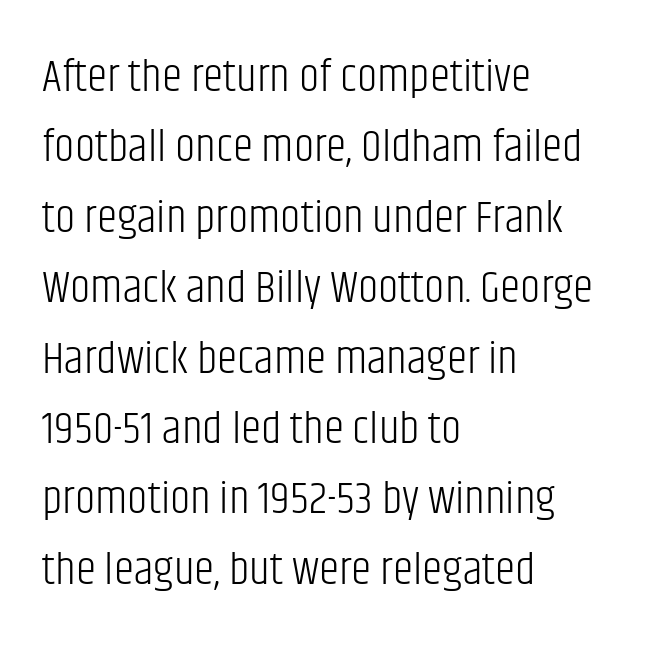
These lines were composed using upright roman letters. Line beginnings align vertically; line endings do not. This rendering employs a face without finishing strokes, i.e., a sans-serif. Character widths vary here, with narrow letters taking less room than wide ones. Evenly set lines give the paragraph a standard silhouette.
